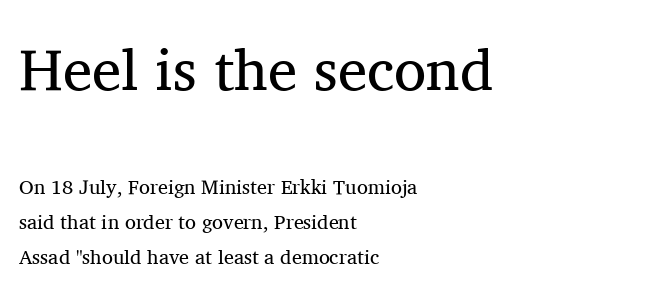
Q: Is the text bold? A: No.
Q: Is the text italic (slanted)? A: No, it is upright.
Q: Is the typeface a serif or a sans-serif typeface? A: Serif.
Q: Is the text underlined? A: No.
Q: How is the paragraph aligned? A: Left-aligned.
Q: Is the spacing between letters normal or unusually wide? A: Normal.
Q: Which block of text is set in a larger size, the first (top) or the second (bottom)? A: The first (top) one.
Q: Width (condensed, normal, or wide)? A: Normal.
Q: Stroke contrast? A: Medium.
Q: x-height? A: Medium.
Q: Monospaced? A: No.
